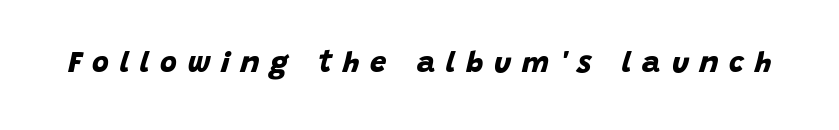
Heavy-handed strokes throughout: this text is bold. The string is rendered with underlining switched off. The letterforms stand isolated, each surrounded by extra space. Varying glyph widths throughout — classic text-font behaviour. Serifs: no, the terminals of the letterforms are clean.
